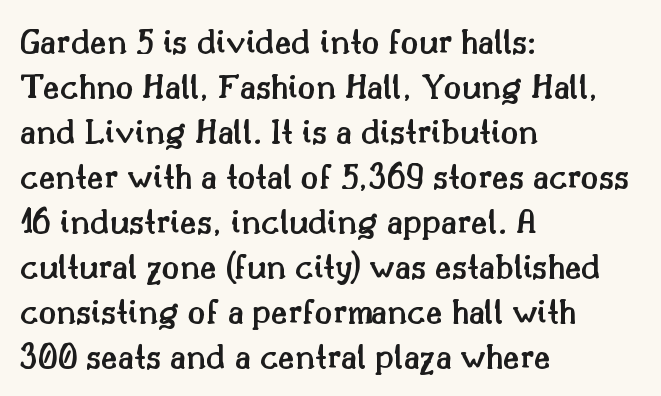
The axis of the letterforms is exactly vertical. The specimen omits any rule beneath the text block's lines. Interline gaps are of average width in this sample. The rendering uses natural spacing where letterforms have individual widths.
